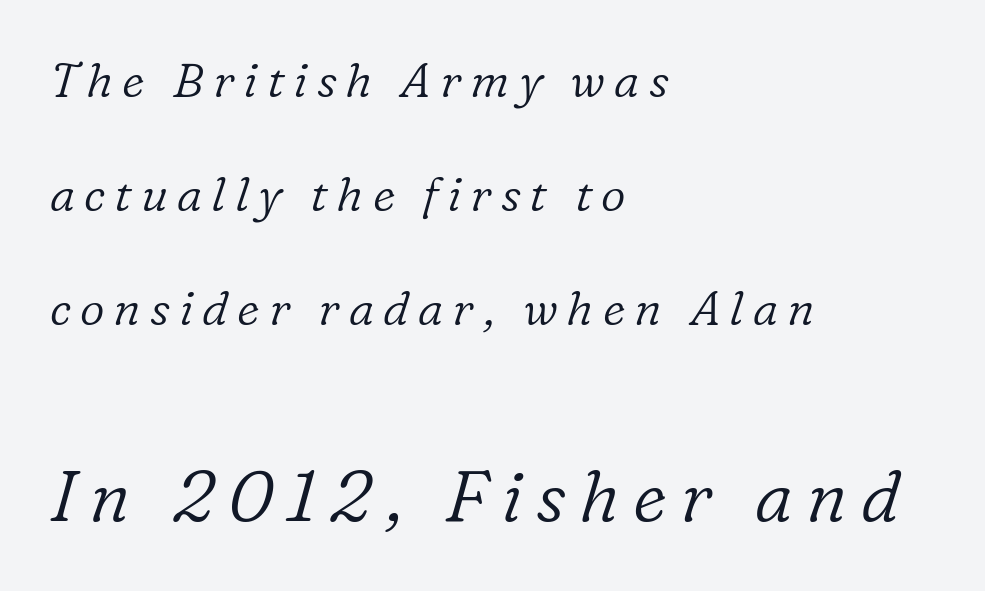
Q: Is the text bold? A: No.
Q: Is the text italic (slanted)? A: Yes, it leans right by about 16 degrees.
Q: Is the typeface a serif or a sans-serif typeface? A: Serif.
Q: Is the text underlined? A: No.
Q: How is the paragraph aligned? A: Left-aligned.
Q: Is the spacing between lines tight, normal or loose? A: Loose.
Q: Which block of text is set in a larger size, the first (top) or the second (bottom)? A: The second (bottom) one.
Q: Width (condensed, normal, or wide)? A: Normal.
Q: Stroke contrast? A: Low.
Q: x-height? A: Medium.
Q: Monospaced? A: No.
